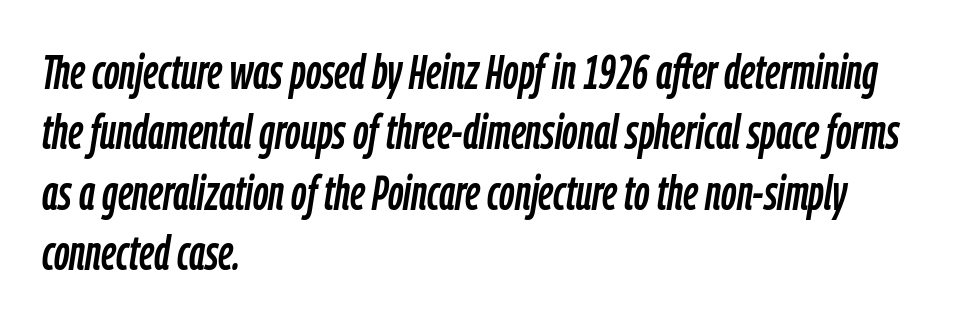
The image shows 48 px condensed type, italic (leaning right); set left-aligned, normal line spacing (1.26x), normal letter spacing, not underlined; low stroke contrast and a medium x-height.
